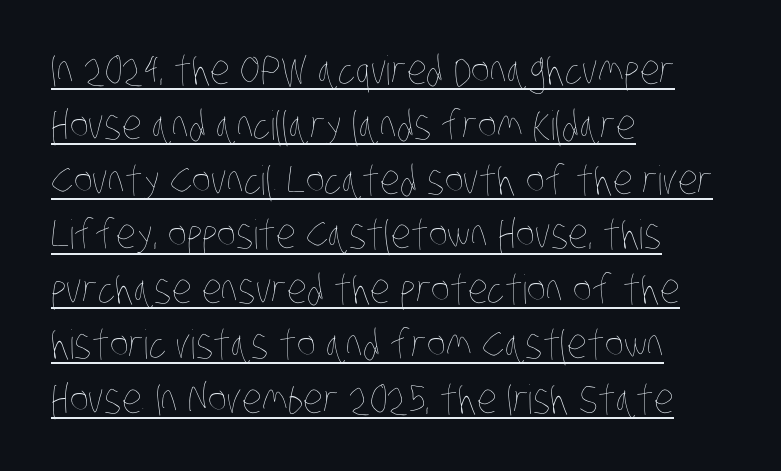
The image shows 40 px thin, condensed type; set left-aligned, normal line spacing (1.37x), normal letter spacing, underlined; low stroke contrast and a large x-height.
